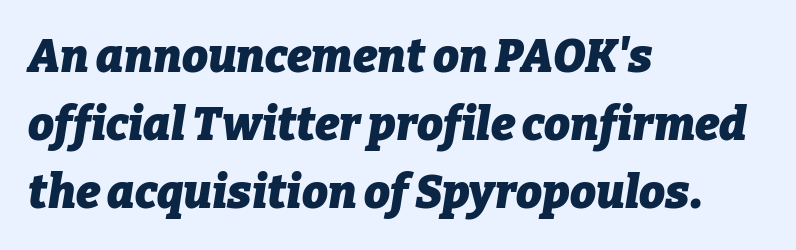
Q: Is the text bold? A: Yes.
Q: Is the text italic (slanted)? A: Yes, it leans right by about 9 degrees.
Q: Is the text underlined? A: No.
Q: How is the paragraph aligned? A: Left-aligned.
Q: Is the spacing between letters normal or unusually wide? A: Normal.
Q: Is the spacing between lines tight, normal or loose? A: Normal.
Q: Width (condensed, normal, or wide)? A: Normal.
Q: Stroke contrast? A: Low.
Q: x-height? A: Medium.
Q: Monospaced? A: No.
